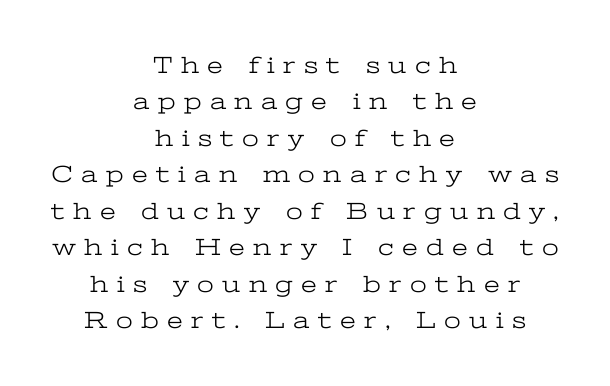
Q: Is the text bold? A: No.
Q: Is the text italic (slanted)? A: No, it is upright.
Q: Is the text underlined? A: No.
Q: How is the paragraph aligned? A: Centered.
Q: Is the spacing between letters normal or unusually wide? A: Unusually wide.
Q: Is the spacing between lines tight, normal or loose? A: Normal.
